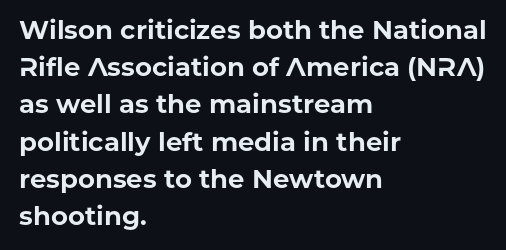
The image shows 26 px bold type, upright; set left-aligned, normal line spacing (1.43x), normal letter spacing, not underlined.
